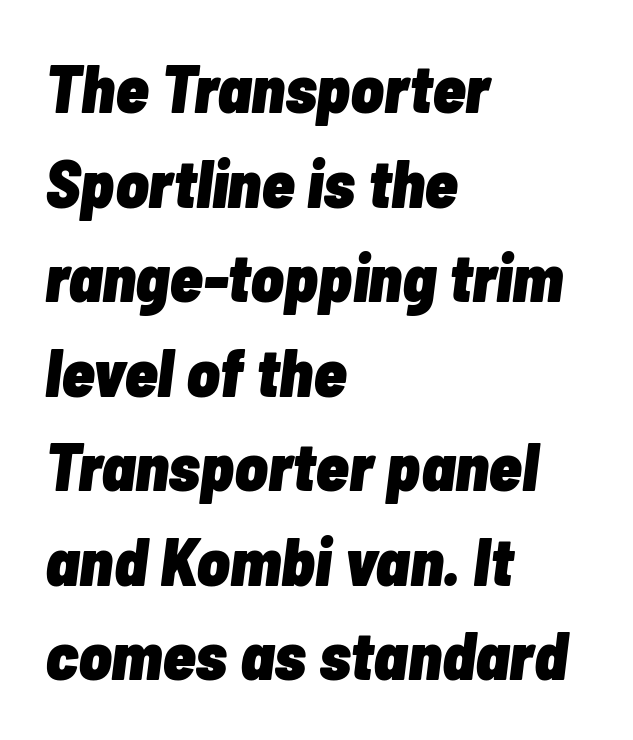
The rag falls on the right side of this text block. Character widths vary here, with narrow letters taking less room than wide ones. There is no visible air inserted between adjacent glyphs. Glance below the letters and you will spot only blank space. Slanted lettering throughout.
